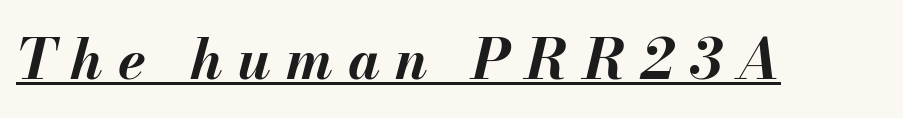
Like a heading marked for emphasis, these lines bear an underscore. Between one letter and the next there's a generous, obvious gap. This is oblique type, the kind used for emphasis or titles. The letters are bold, with thick, heavy strokes. Character widths vary here, with narrow letters taking less room than wide ones.
